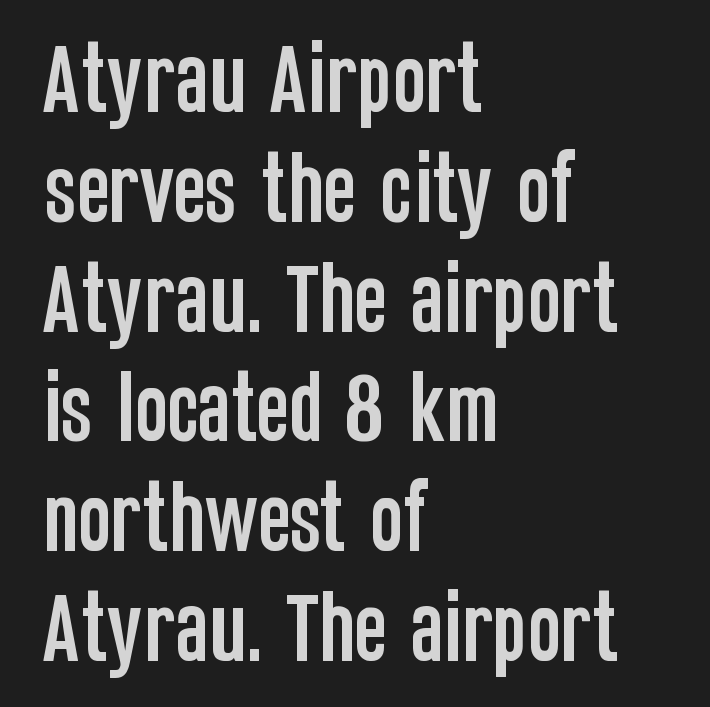
The image shows 79 px condensed sans-serif type, upright; set left-aligned, normal line spacing (1.39x), normal letter spacing, not underlined; low stroke contrast and a large x-height.
